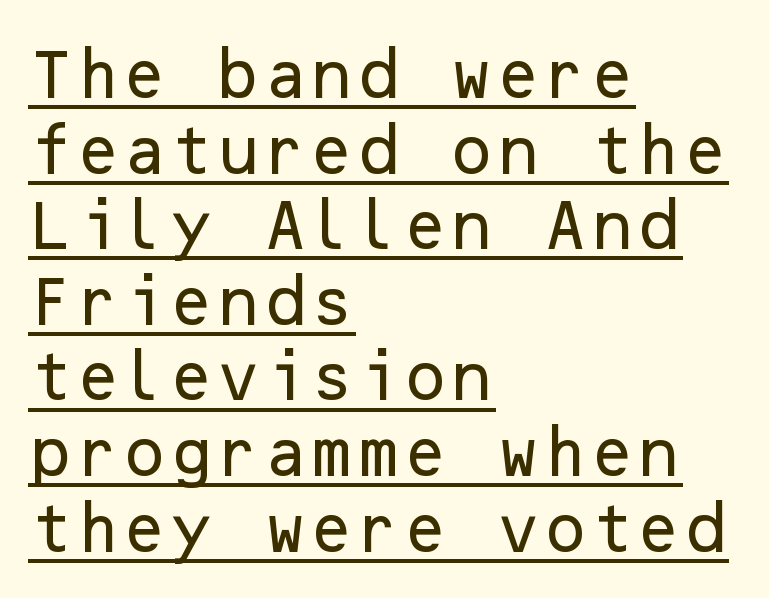
Q: Is the text italic (slanted)? A: No, it is upright.
Q: Is the typeface a serif or a sans-serif typeface? A: Sans-serif.
Q: Is the text underlined? A: Yes.
Q: How is the paragraph aligned? A: Left-aligned.
Q: Is the spacing between letters normal or unusually wide? A: Normal.
Q: Is the spacing between lines tight, normal or loose? A: Normal.
Q: Width (condensed, normal, or wide)? A: Normal.
Q: Stroke contrast? A: Low.
Q: x-height? A: Medium.
